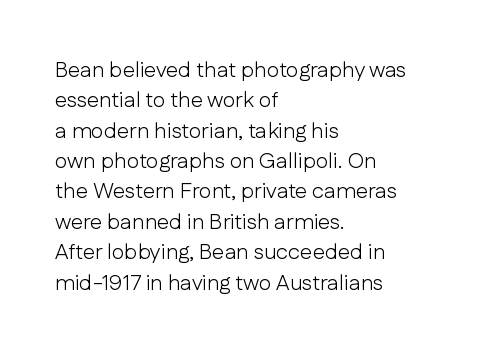
{"italic": "no", "bold": "no", "underline": "no", "align": "left", "line_spacing": "normal", "line_spacing_ratio": 1.38, "letter_spacing": "normal", "letter_spacing_em": 0.0, "glyph_px": 22}
